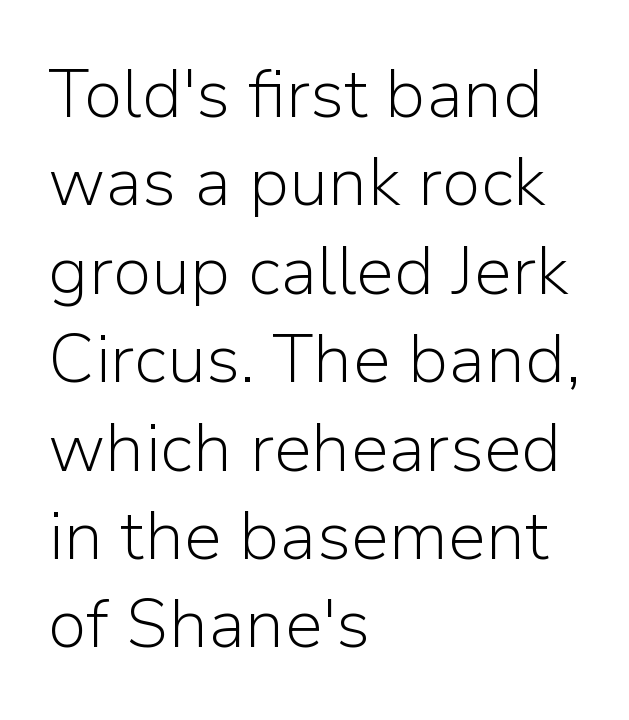
The image shows 68 px light sans-serif type, upright; set left-aligned, normal line spacing (1.3x), normal letter spacing, not underlined; low stroke contrast and a medium x-height.
